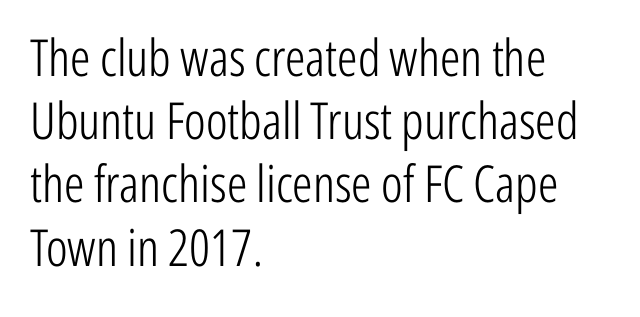
Q: Is the text bold? A: No.
Q: Is the text italic (slanted)? A: No, it is upright.
Q: Is the typeface a serif or a sans-serif typeface? A: Sans-serif.
Q: Is the text underlined? A: No.
Q: How is the paragraph aligned? A: Left-aligned.
Q: Is the spacing between letters normal or unusually wide? A: Normal.
Q: Width (condensed, normal, or wide)? A: Condensed.
Q: Stroke contrast? A: Low.
Q: x-height? A: Medium.
Q: Monospaced? A: No.
